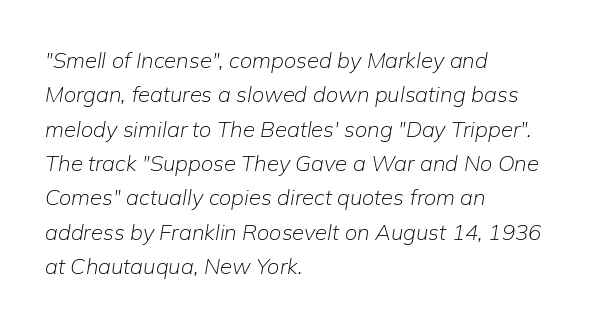
The image shows 22 px text type, italic (leaning right); set left-aligned, normal line spacing (1.56x), normal letter spacing, not underlined.
